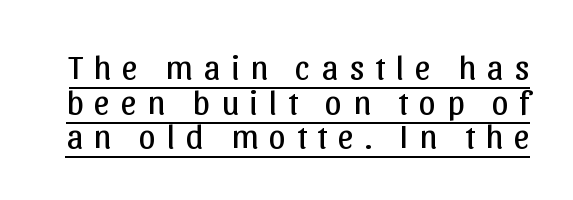
Q: Is the text bold? A: No.
Q: Is the text italic (slanted)? A: No, it is upright.
Q: Is the typeface a serif or a sans-serif typeface? A: Sans-serif.
Q: Is the text underlined? A: Yes.
Q: Is the spacing between letters normal or unusually wide? A: Unusually wide.
Q: Is the spacing between lines tight, normal or loose? A: Tight.
Q: Width (condensed, normal, or wide)? A: Normal.
Q: Stroke contrast? A: Low.
Q: x-height? A: Medium.
Q: Monospaced? A: No.
